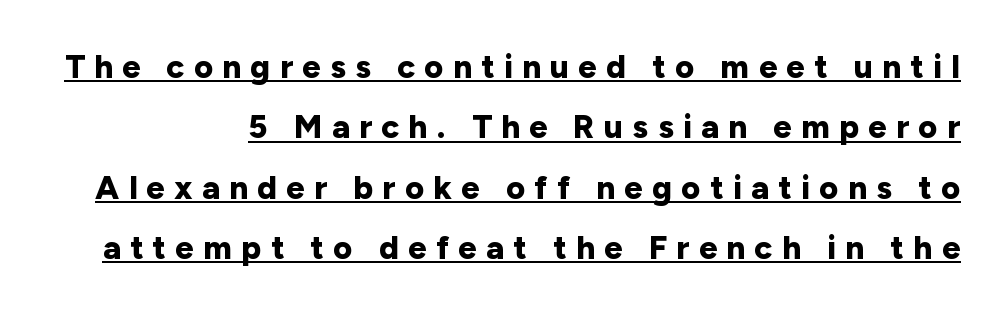
This sample carries an underscore along the baseline area. The passage shown is emphatically bold. The horizontal fit of the characters is loose and conspicuously gappy. The letters stand straight up with perfectly vertical stems.
